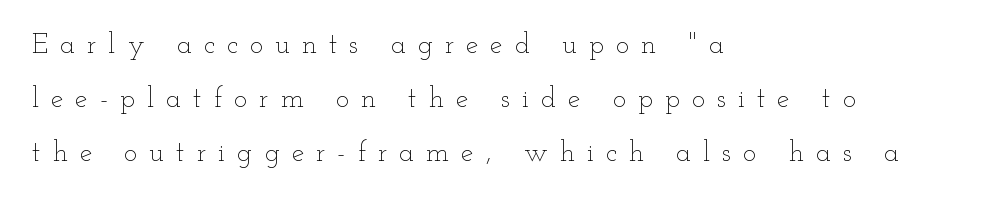
The characters are drawn with everyday or finer stroke widths. The tracking jumps out immediately: characters are airy and widely separated. The setting favours the left margin, as ordinary paragraphs usually do. This sample has the flowing, uneven cadence of proportional lettering. Whoever set this chose breathing room over compactness in the vertical rhythm. The axis of the letterforms is exactly vertical.
